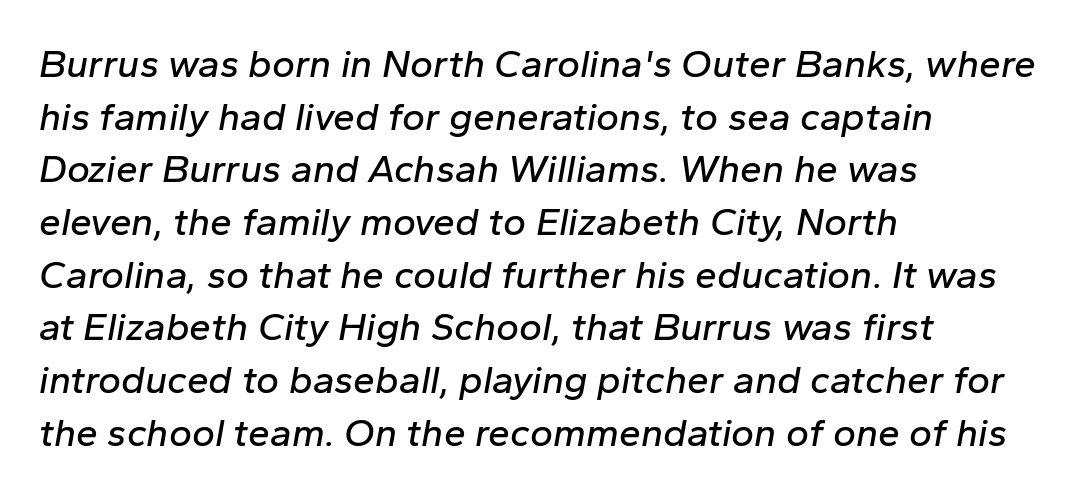
Quick note: interline space is typical. Descenders are the only things crossing below the line. These lines are rendered in a variable-pitch font. Slant detected: the letters are inclined. Tracking value appears to be zero — textbook default spacing. Leftover space on each line is placed entirely after the last word.
